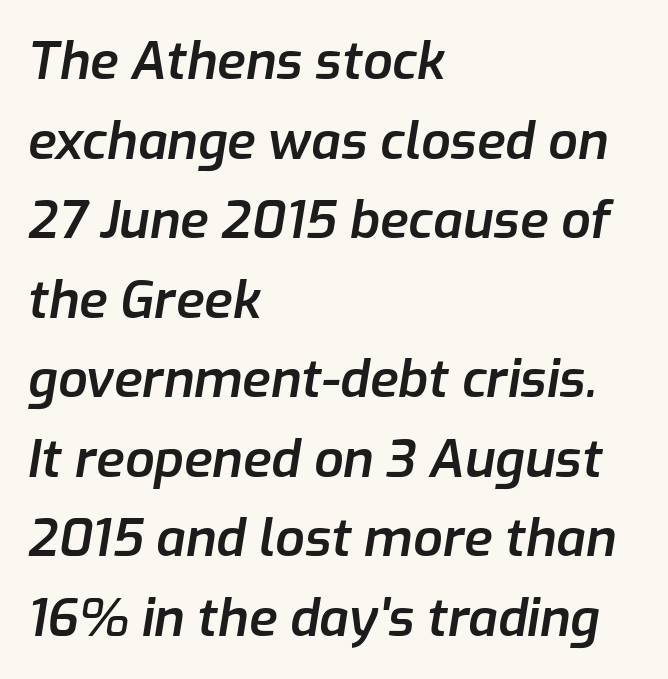
Emphasis by weight is partial: semibold. The specimen reads as italic at a glance. The glyphs are unaccompanied by any horizontal stroke below them. The passage shown stacks its lines at a standard gap.
